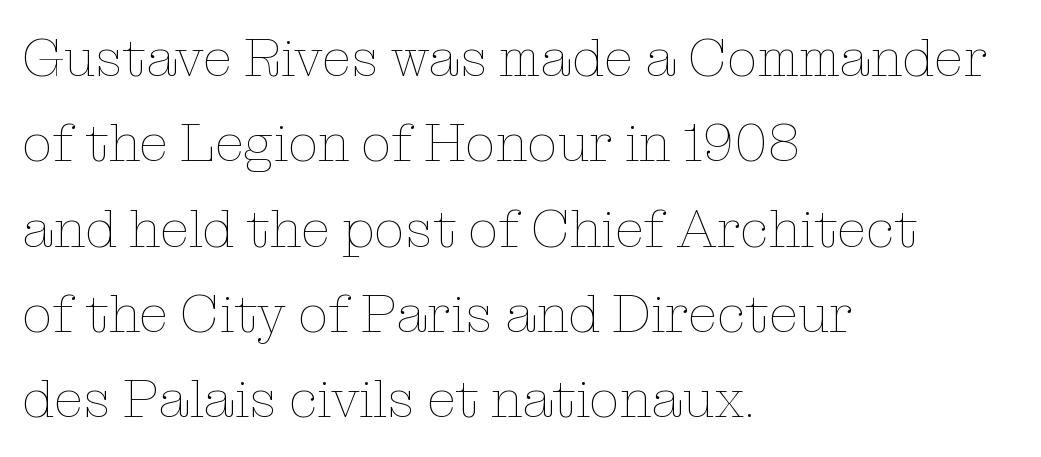
The image shows 54 px thin type, upright; set left-aligned, normal line spacing (1.58x), normal letter spacing, not underlined; low stroke contrast and a medium x-height.
